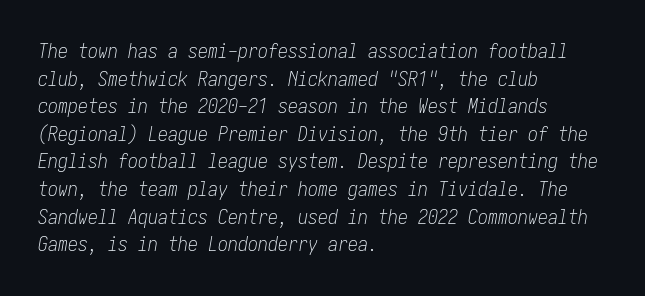
The image shows 20 px text type, italic (leaning right); set left-aligned, normal line spacing (1.38x), normal letter spacing, not underlined.
